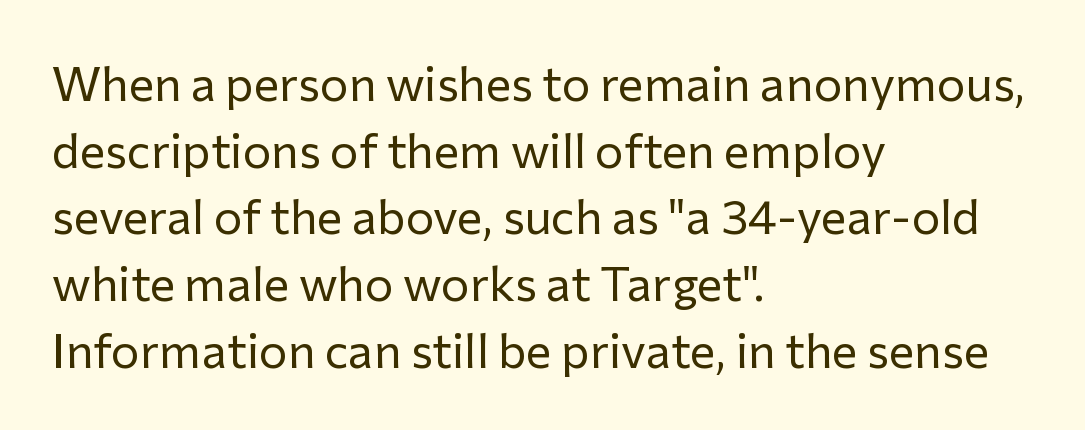
This reads as an unemphasized weight, regular at the heaviest. The space beneath each line is pristine and unruled. Characters remain perfectly vertical along every line. Caption: standard tracking, unaltered. These lines are rendered in a variable-pitch font. Short and long lines alike share a common starting point at left.
